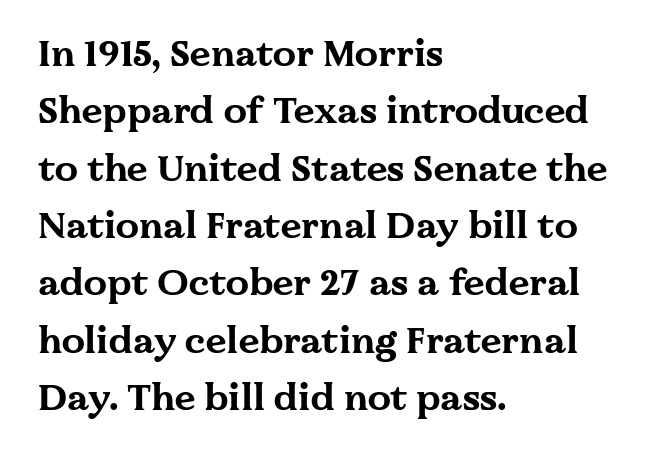
Glyph-to-glyph distance matches everyday printed text. Stroke thickness is high; the sample reads as a true bold. The glyphs in this specimen are seriffed. A classic flush-left, rag-right setting is used for this passage. Note the varied advance widths — an 'i' is clearly narrower than an 'm'.
